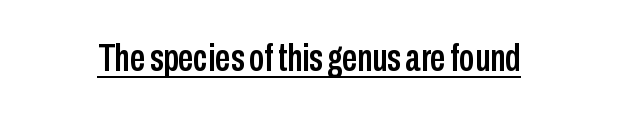
Q: Is the text italic (slanted)? A: No, it is upright.
Q: Is the typeface a serif or a sans-serif typeface? A: Sans-serif.
Q: Is the text underlined? A: Yes.
Q: Is the spacing between letters normal or unusually wide? A: Normal.
Q: Width (condensed, normal, or wide)? A: Condensed.
Q: Stroke contrast? A: Low.
Q: x-height? A: Medium.
Q: Monospaced? A: No.
